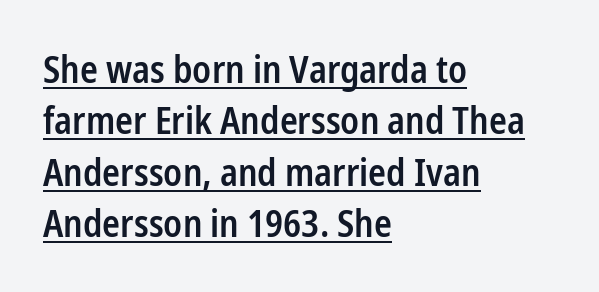
The image shows 37 px semibold, condensed sans-serif type, upright; set left-aligned, normal line spacing (1.39x), normal letter spacing, underlined; low stroke contrast and a medium x-height.
